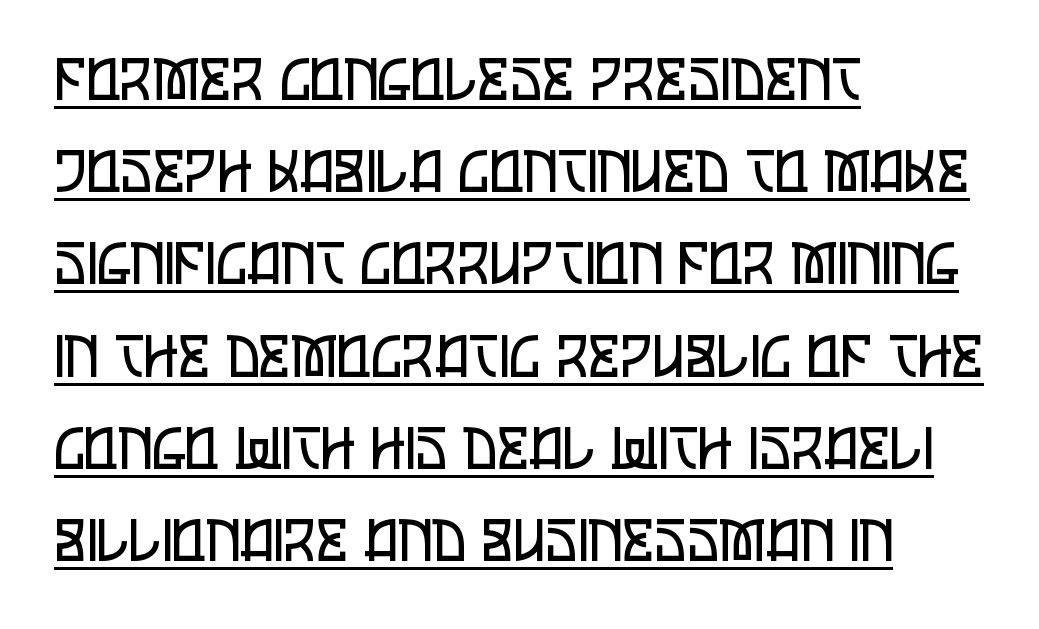
The image shows 58 px regular-weight, condensed sans-serif type, upright; set left-aligned, normal line spacing (1.59x), normal letter spacing, underlined; low stroke contrast and a large x-height.
